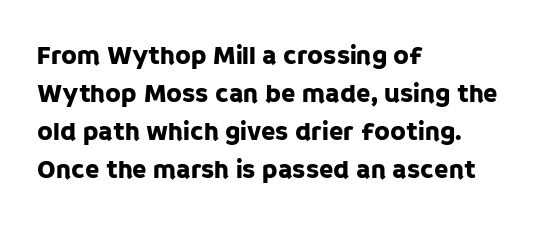
Q: Is the text italic (slanted)? A: No, it is upright.
Q: Is the text underlined? A: No.
Q: How is the paragraph aligned? A: Left-aligned.
Q: Is the spacing between letters normal or unusually wide? A: Normal.
Q: Is the spacing between lines tight, normal or loose? A: Normal.
